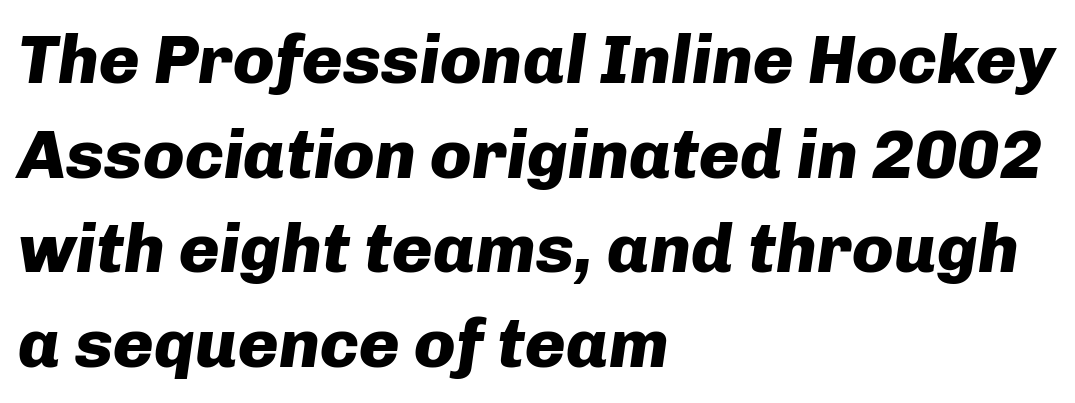
{"italic": "yes", "lean": "right", "slant_degrees": 8, "bold": "yes", "weight": "heavy", "width": "normal", "stroke_contrast": "low", "x_height": "medium", "monospaced": "no", "underline": "no", "align": "left", "line_spacing": "normal", "line_spacing_ratio": 1.37, "letter_spacing": "normal", "letter_spacing_em": 0.0, "glyph_px": 69}
